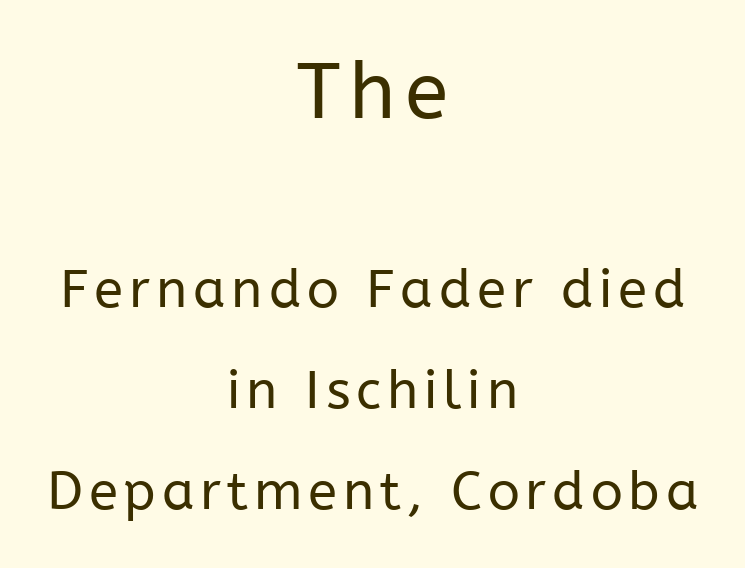
{"serif": "no", "italic": "no", "bold": "no", "weight": "regular", "width": "normal", "stroke_contrast": "low", "x_height": "medium", "monospaced": "no", "underline": "no", "align": "center", "line_spacing": "loose", "line_spacing_ratio": 1.9, "larger_block": "first", "size_ratio": 1.49, "glyph_px": 79}
